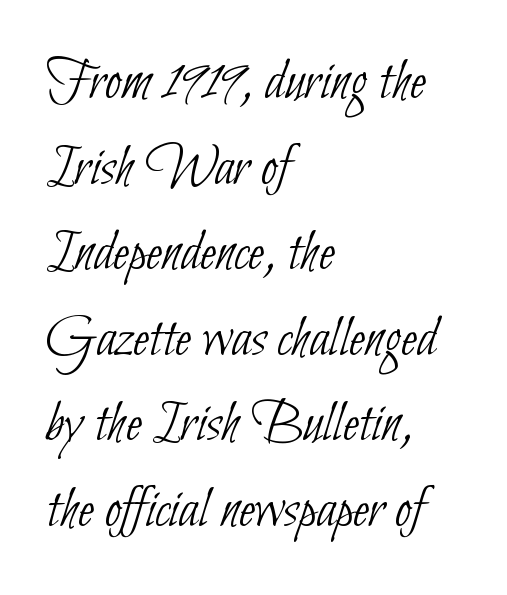
Q: Is the text bold? A: No.
Q: Is the typeface a serif or a sans-serif typeface? A: Sans-serif.
Q: Is the text underlined? A: No.
Q: How is the paragraph aligned? A: Left-aligned.
Q: Is the spacing between letters normal or unusually wide? A: Normal.
Q: Is the spacing between lines tight, normal or loose? A: Normal.
Q: Width (condensed, normal, or wide)? A: Condensed.
Q: Stroke contrast? A: Low.
Q: x-height? A: Small.
Q: Monospaced? A: No.
